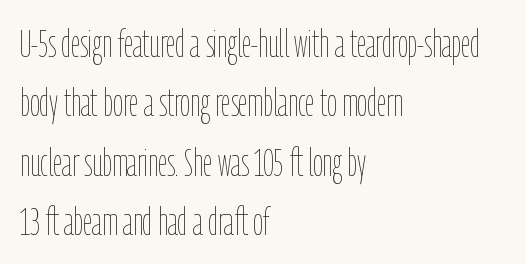
Q: Is the text bold? A: No.
Q: Is the text italic (slanted)? A: No, it is upright.
Q: Is the text underlined? A: No.
Q: How is the paragraph aligned? A: Left-aligned.
Q: Is the spacing between letters normal or unusually wide? A: Normal.
Q: Is the spacing between lines tight, normal or loose? A: Normal.
Q: Width (condensed, normal, or wide)? A: Condensed.
Q: Stroke contrast? A: Low.
Q: x-height? A: Medium.
Q: Monospaced? A: No.
